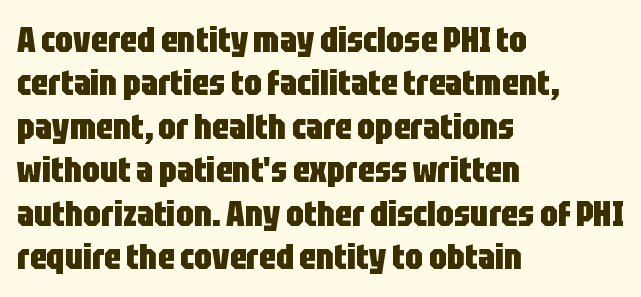
The image shows 35 px heavy, condensed sans-serif type, upright; set left-aligned, line spacing 1.24x, normal letter spacing, not underlined; low stroke contrast and a large x-height.
